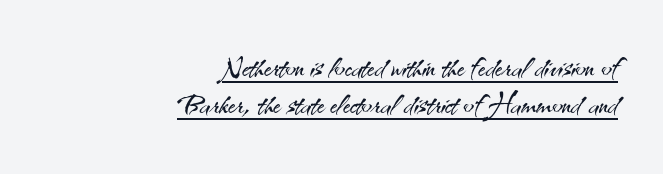
Check the space under the baseline: a stroke is drawn there. Each letter keeps its own natural width here, so spacing adapts to shape. Vertical stems look standard width or narrower in stroke. Reading down the column, the eye jumps only a short way to each next line. Tracking here is standard; glyphs follow each other at the usual distance.
